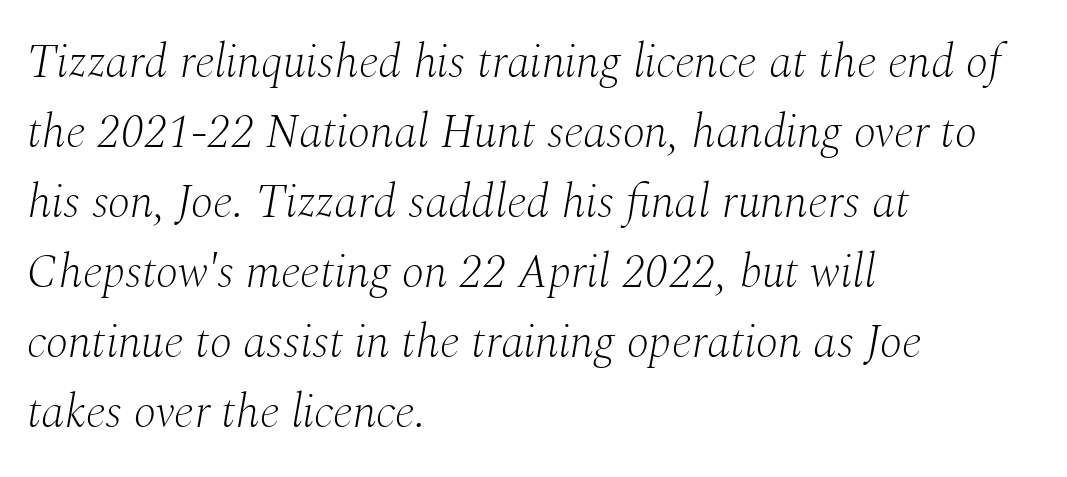
{"serif": "yes", "italic": "yes", "lean": "right", "slant_degrees": 10, "bold": "no", "weight": "light", "width": "normal", "stroke_contrast": "medium", "x_height": "medium", "monospaced": "no", "underline": "no", "align": "left", "line_spacing": "normal", "line_spacing_ratio": 1.49, "letter_spacing": "normal", "letter_spacing_em": 0.0, "glyph_px": 47}
